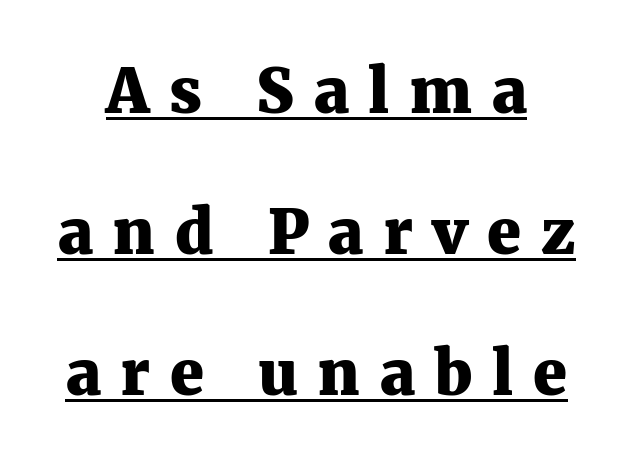
{"serif": "yes", "italic": "no", "bold": "yes", "weight": "heavy", "width": "normal", "stroke_contrast": "medium", "x_height": "medium", "monospaced": "no", "underline": "yes", "align": "center", "line_spacing": "loose", "line_spacing_ratio": 2.31, "letter_spacing": "wide", "letter_spacing_em": 0.32, "glyph_px": 61}
